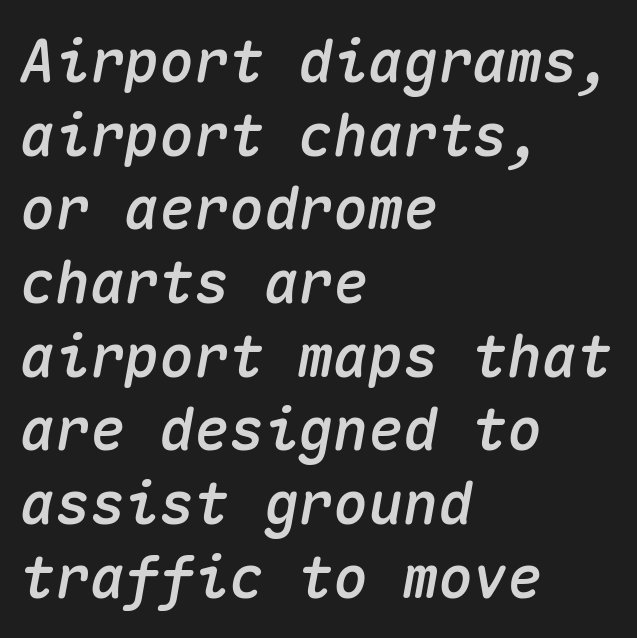
The image shows 58 px text type, italic (leaning right), monospaced; set left-aligned, normal line spacing (1.27x), normal letter spacing, not underlined; medium stroke contrast and a medium x-height.
